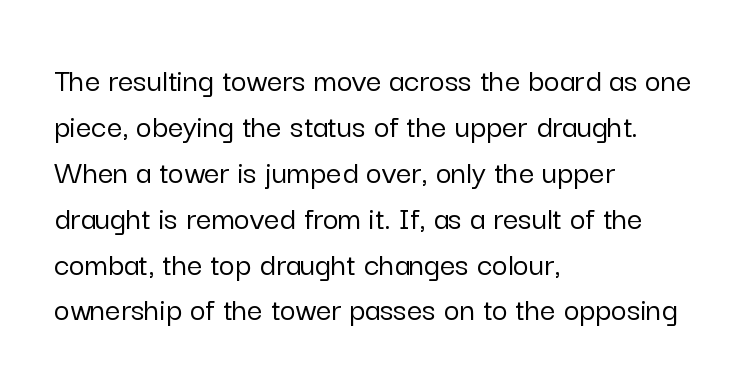
Q: Is the text italic (slanted)? A: No, it is upright.
Q: Is the typeface a serif or a sans-serif typeface? A: Sans-serif.
Q: Is the text underlined? A: No.
Q: How is the paragraph aligned? A: Left-aligned.
Q: Is the spacing between letters normal or unusually wide? A: Normal.
Q: Is the spacing between lines tight, normal or loose? A: Normal.
Q: Width (condensed, normal, or wide)? A: Normal.
Q: Stroke contrast? A: Low.
Q: x-height? A: Medium.
Q: Monospaced? A: No.
